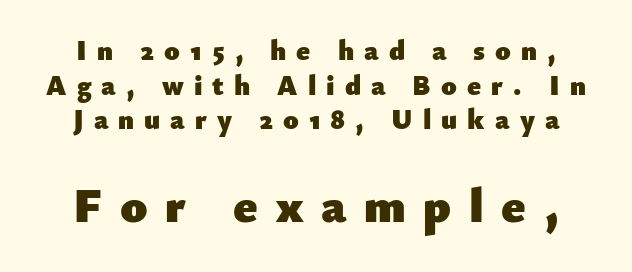
The image shows 49 px heavy sans-serif type, upright; set line spacing 1.24x, unusually wide letter spacing (+0.36 em), not underlined; the second (bottom) block is 1.75x larger; low stroke contrast and a small x-height.
